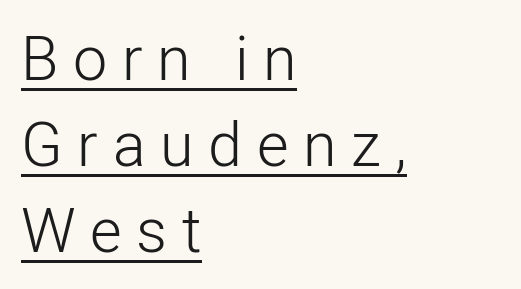
The typesetter has applied underlining to the passage shown. The strokes are not fattened; the text isn't bold. Compared with a centered layout, this one pins lines to the left instead. Rows of type keep a routine distance in the vertical direction.
